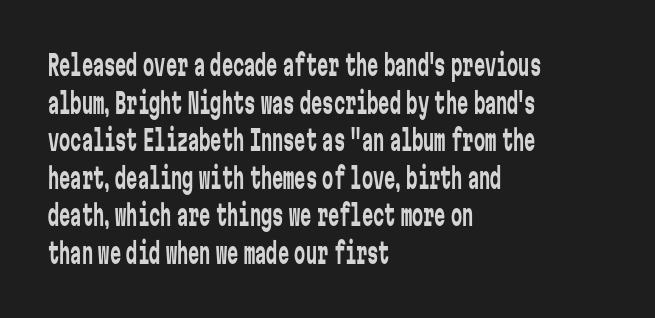
Each line starts at the same left margin while the right side varies. If you measured baseline to baseline, you'd find a middling distance. Words appear dense and cohesive because spacing is normal. Letters rest on an invisible, unmarked baseline. These lines were composed using upright roman letters.
